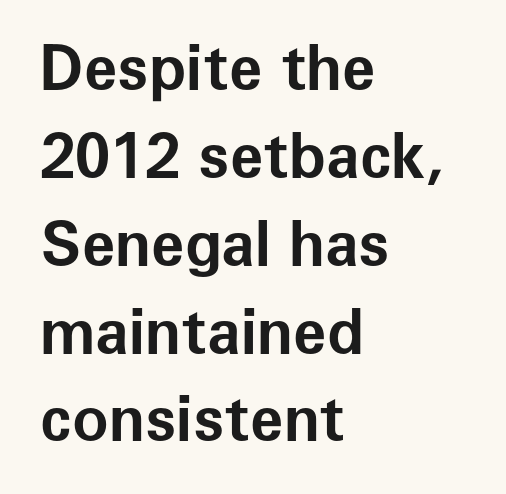
Q: Is the text bold? A: Yes.
Q: Is the text italic (slanted)? A: No, it is upright.
Q: Is the typeface a serif or a sans-serif typeface? A: Sans-serif.
Q: Is the text underlined? A: No.
Q: How is the paragraph aligned? A: Left-aligned.
Q: Is the spacing between letters normal or unusually wide? A: Normal.
Q: Is the spacing between lines tight, normal or loose? A: Normal.
Q: Width (condensed, normal, or wide)? A: Normal.
Q: Stroke contrast? A: Low.
Q: x-height? A: Medium.
Q: Monospaced? A: No.
